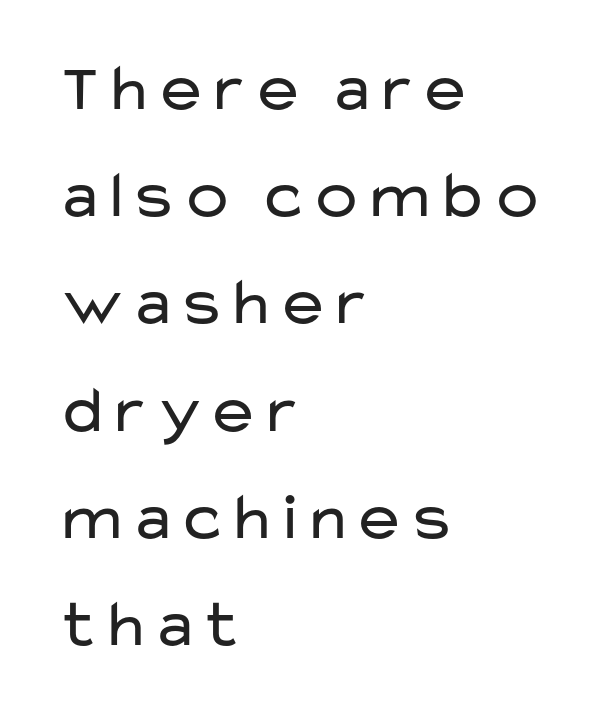
{"serif": "no", "italic": "no", "bold": "no", "weight": "regular", "width": "wide", "stroke_contrast": "low", "x_height": "medium", "monospaced": "no", "underline": "no", "align": "left", "line_spacing": "normal", "line_spacing_ratio": 1.6, "letter_spacing": "normal", "letter_spacing_em": 0.0, "glyph_px": 67}
